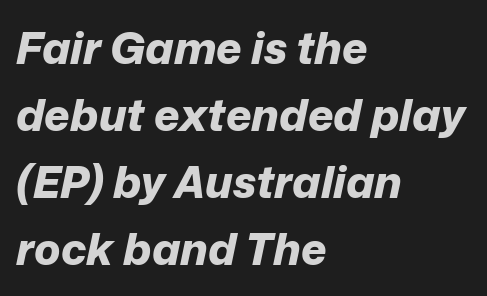
These lines sit exactly where default settings would place them. Would a proofreader flag this as italicized? Yes. The area under the type is left untouched. Proportional: the letters do not fall into vertical columns. Typeset ragged right — the left edge is the straight one. There is no visible air inserted between adjacent glyphs.
